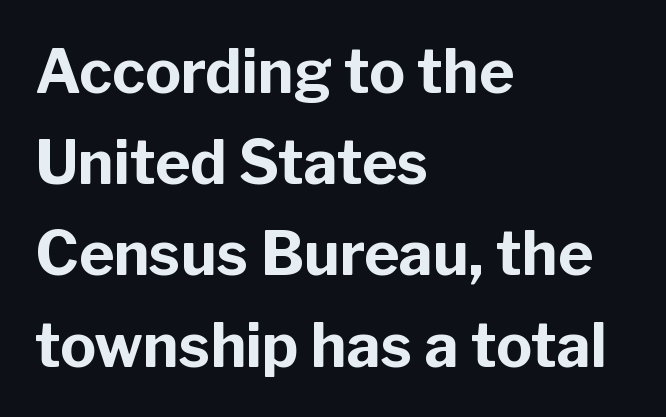
The image shows 60 px bold sans-serif type, upright; set left-aligned, normal line spacing (1.52x), normal letter spacing, not underlined; low stroke contrast and a medium x-height.
